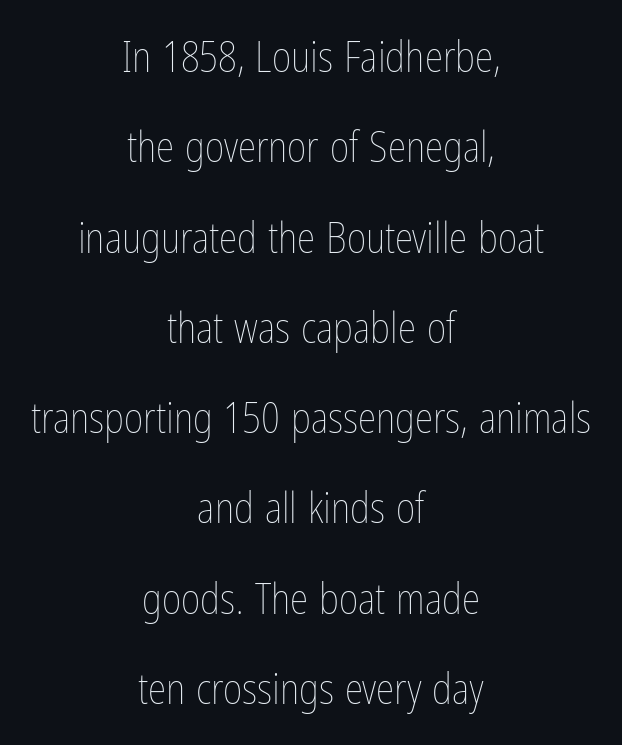
The image shows 42 px thin, condensed type, upright; set centered, loose line spacing (2.15x), normal letter spacing, not underlined; low stroke contrast and a medium x-height.
